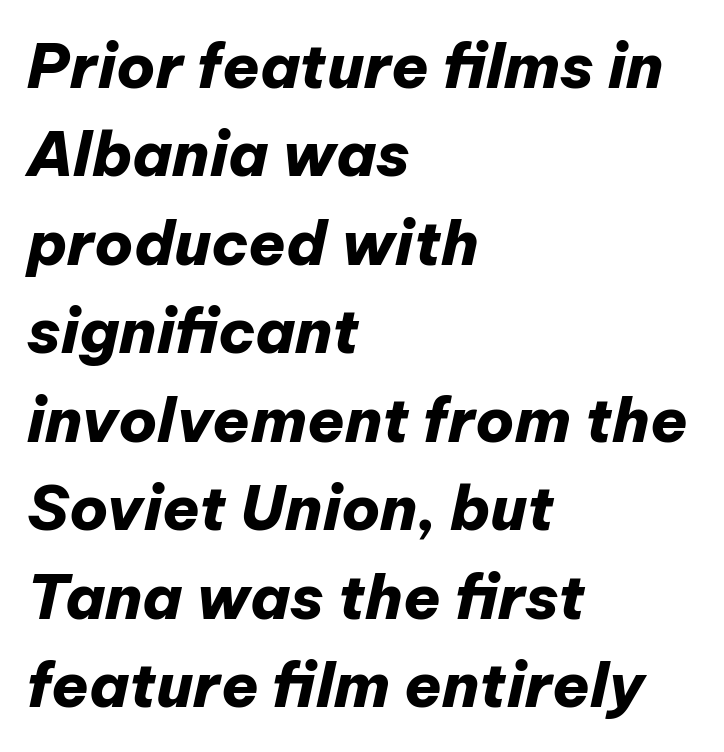
The space beneath each line is pristine and unruled. Does the leading feel generous? No, just average. Style check: oblique. The sample has been set heavy, in full bold.
